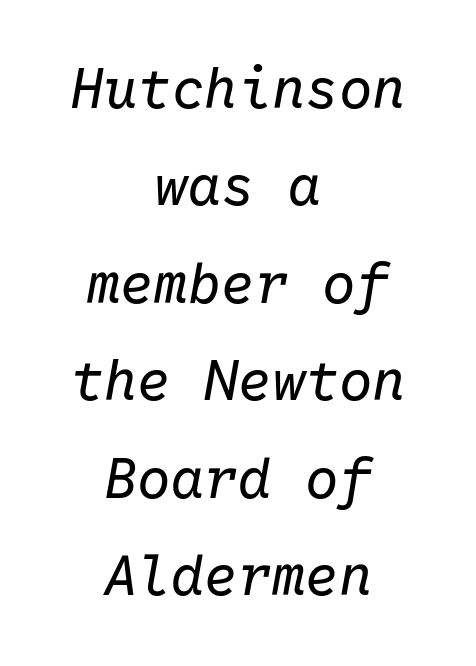
The image shows 56 px regular-weight type, italic (leaning right), monospaced; set centered, line spacing 1.74x, normal letter spacing, not underlined; low stroke contrast and a medium x-height.
